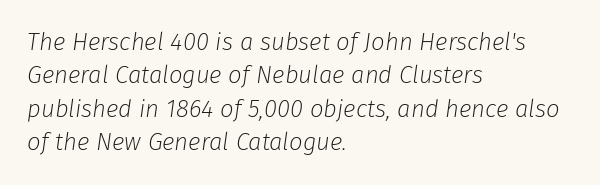
Q: Is the text bold? A: No.
Q: Is the text italic (slanted)? A: Yes, it leans right by about 8 degrees.
Q: Is the text underlined? A: No.
Q: How is the paragraph aligned? A: Left-aligned.
Q: Is the spacing between letters normal or unusually wide? A: Normal.
Q: Is the spacing between lines tight, normal or loose? A: Normal.
